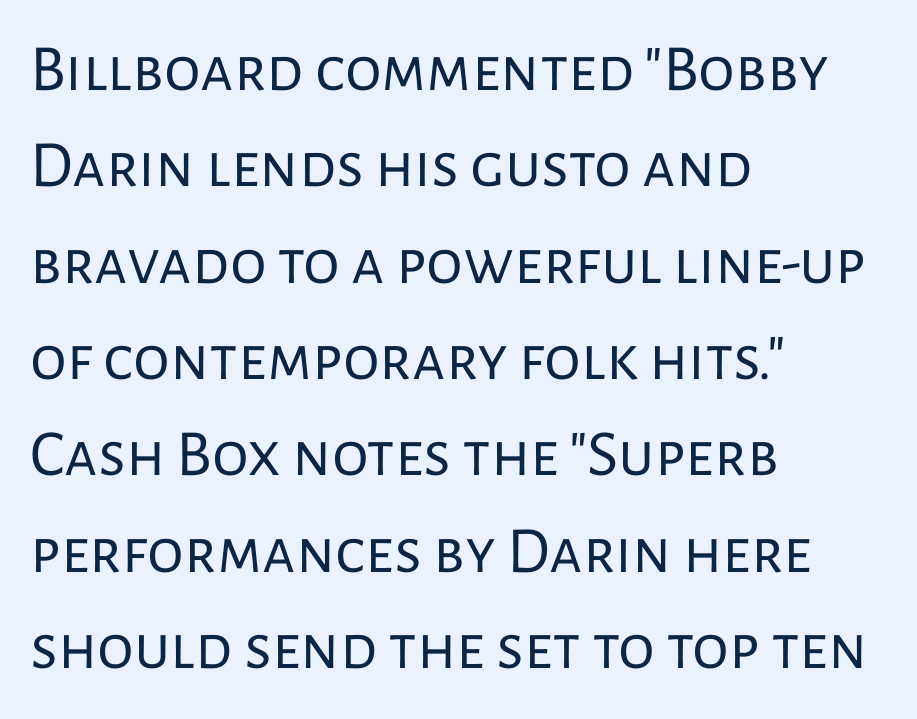
{"serif": "no", "italic": "no", "bold": "no", "weight": "regular", "width": "normal", "stroke_contrast": "low", "x_height": "medium", "monospaced": "no", "underline": "no", "align": "left", "line_spacing": "normal", "line_spacing_ratio": 1.46, "letter_spacing": "normal", "letter_spacing_em": 0.0, "glyph_px": 66}
